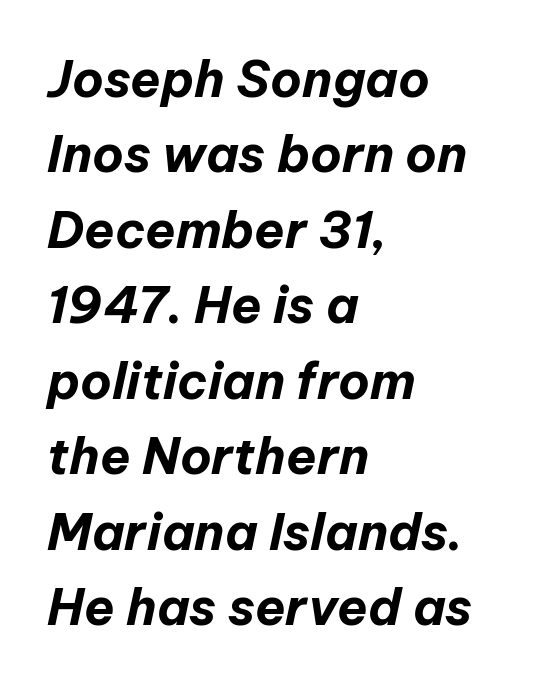
Q: Is the text bold? A: Yes.
Q: Is the text italic (slanted)? A: Yes, it leans right by about 12 degrees.
Q: Is the text underlined? A: No.
Q: How is the paragraph aligned? A: Left-aligned.
Q: Is the spacing between letters normal or unusually wide? A: Normal.
Q: Is the spacing between lines tight, normal or loose? A: Normal.
Q: Width (condensed, normal, or wide)? A: Normal.
Q: Stroke contrast? A: Low.
Q: x-height? A: Medium.
Q: Monospaced? A: No.
